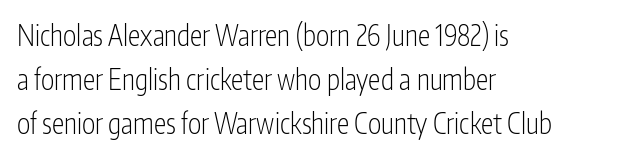
Q: Is the text bold? A: No.
Q: Is the text italic (slanted)? A: No, it is upright.
Q: Is the typeface a serif or a sans-serif typeface? A: Sans-serif.
Q: Is the text underlined? A: No.
Q: How is the paragraph aligned? A: Left-aligned.
Q: Is the spacing between letters normal or unusually wide? A: Normal.
Q: Is the spacing between lines tight, normal or loose? A: Normal.
Q: Width (condensed, normal, or wide)? A: Condensed.
Q: Stroke contrast? A: Low.
Q: x-height? A: Medium.
Q: Monospaced? A: No.
